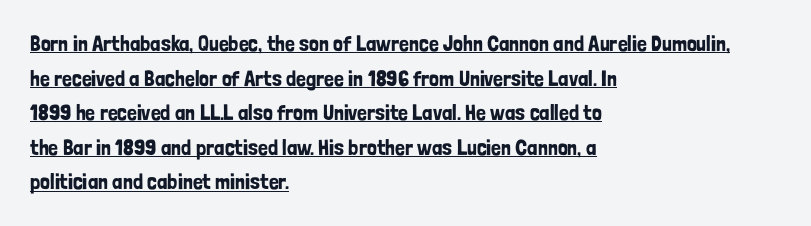
The image shows 22 px text type, upright; set left-aligned, normal line spacing (1.57x), normal letter spacing, underlined.
